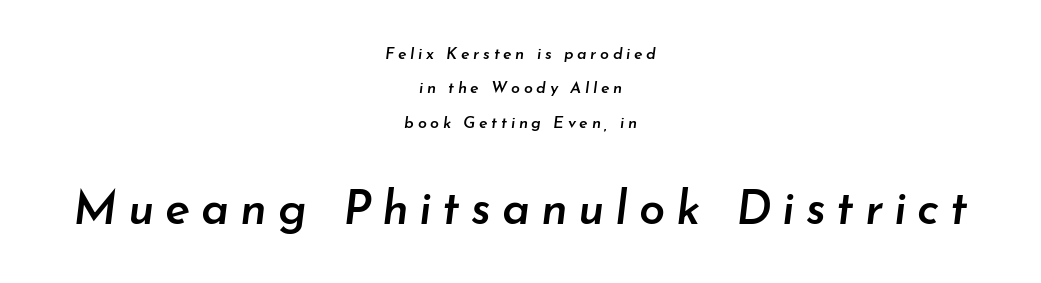
{"italic": "yes", "lean": "right", "slant_degrees": 7, "bold": "semi", "weight": "semibold", "width": "normal", "stroke_contrast": "low", "x_height": "small", "monospaced": "no", "underline": "no", "align": "center", "line_spacing": "loose", "line_spacing_ratio": 2.15, "letter_spacing": "wide", "letter_spacing_em": 0.23, "larger_block": "second", "size_ratio": 2.94, "glyph_px": 47}
